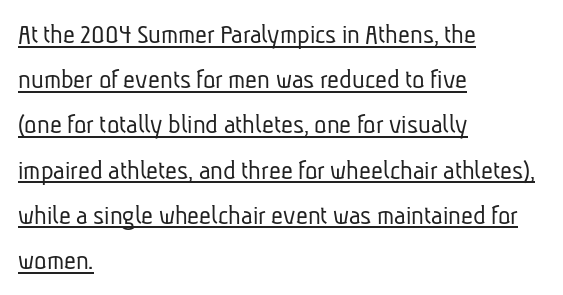
{"serif": "no", "bold": "no", "weight": "light", "width": "condensed", "stroke_contrast": "low", "x_height": "medium", "monospaced": "no", "underline": "yes", "align": "left", "line_spacing": "normal", "line_spacing_ratio": 1.56, "letter_spacing": "normal", "letter_spacing_em": 0.0, "glyph_px": 29}
